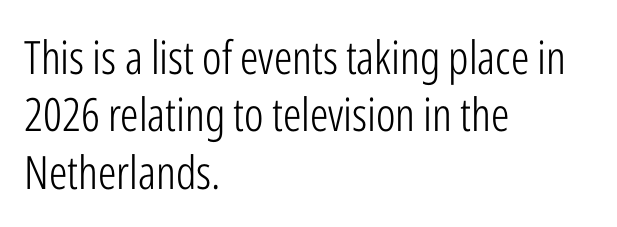
{"serif": "no", "italic": "no", "bold": "no", "weight": "light", "width": "condensed", "stroke_contrast": "low", "x_height": "medium", "monospaced": "no", "underline": "no", "align": "left", "line_spacing": "normal", "line_spacing_ratio": 1.25, "letter_spacing": "normal", "letter_spacing_em": 0.0, "glyph_px": 46}
